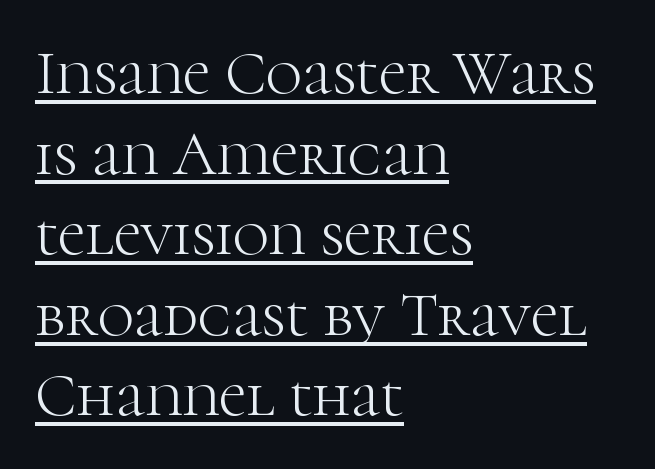
Q: Is the text bold? A: No.
Q: Is the text italic (slanted)? A: No, it is upright.
Q: Is the typeface a serif or a sans-serif typeface? A: Serif.
Q: Is the text underlined? A: Yes.
Q: How is the paragraph aligned? A: Left-aligned.
Q: Is the spacing between letters normal or unusually wide? A: Normal.
Q: Is the spacing between lines tight, normal or loose? A: Normal.
Q: Width (condensed, normal, or wide)? A: Normal.
Q: Stroke contrast? A: High.
Q: x-height? A: Medium.
Q: Monospaced? A: No.
